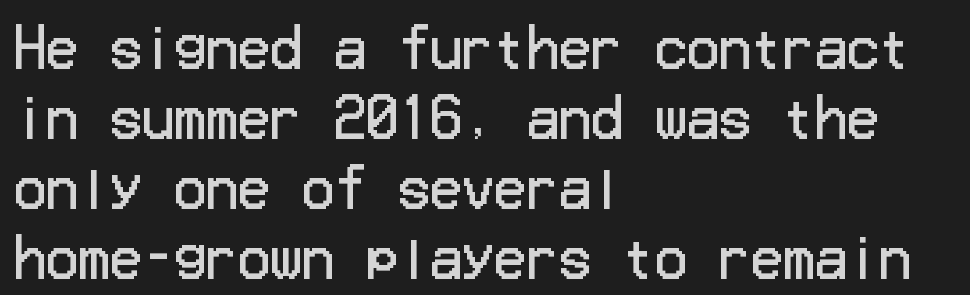
{"serif": "no", "italic": "no", "bold": "no", "weight": "regular", "width": "normal", "stroke_contrast": "low", "x_height": "medium", "underline": "no", "align": "left", "line_spacing": "normal", "line_spacing_ratio": 1.32, "letter_spacing": "normal", "letter_spacing_em": 0.0, "glyph_px": 53}
